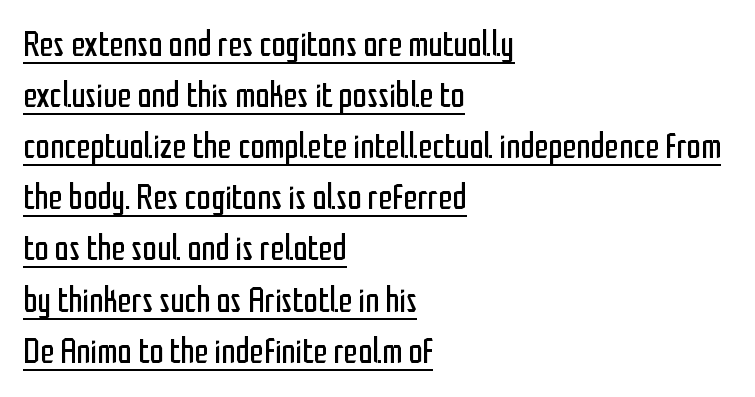
Honestly, the row spacing looks completely unremarkable. Nothing heavy about these letters — not bold at all. The rendering uses natural spacing where letterforms have individual widths. The lettering stays uniformly vertical, giving the passage a roman look. Letterform terminals end flat and unadorned throughout the passage.
